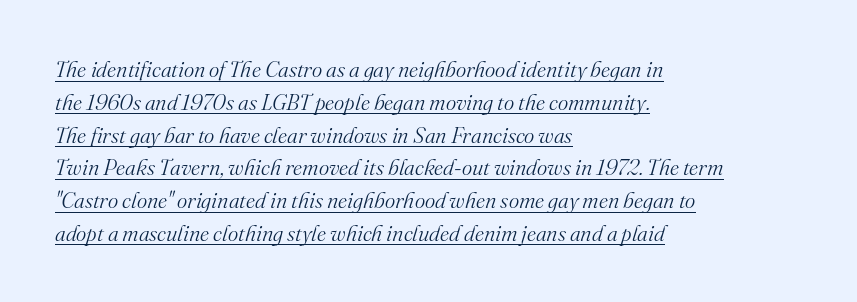
Glyph-to-glyph distance matches everyday printed text. If you drew a ruler down the left edge, every line would touch it. This is underlined copy, the kind a proofreader might mark for attention. A typesetter would mark this as italic.
